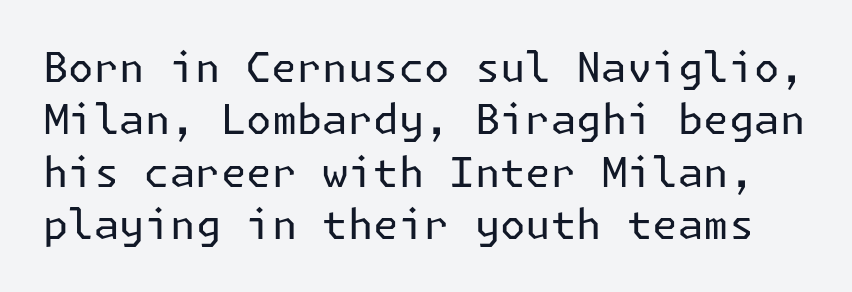
{"serif": "no", "italic": "no", "bold": "no", "weight": "regular", "width": "normal", "stroke_contrast": "low", "x_height": "medium", "underline": "no", "line_spacing": "normal", "line_spacing_ratio": 1.28, "letter_spacing": "normal", "letter_spacing_em": 0.0, "glyph_px": 41}
